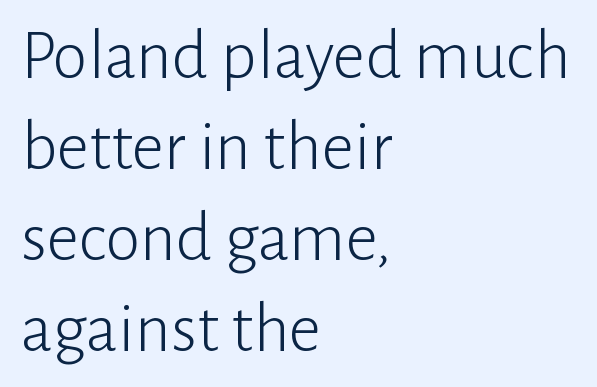
The passage shown is typed in a proportional face where columns would drift. The gaps between neighbouring characters are ordinary and unremarkable. Stroke mass is kept to a normal reading level or below. In terms of posture, this sample is upright.
